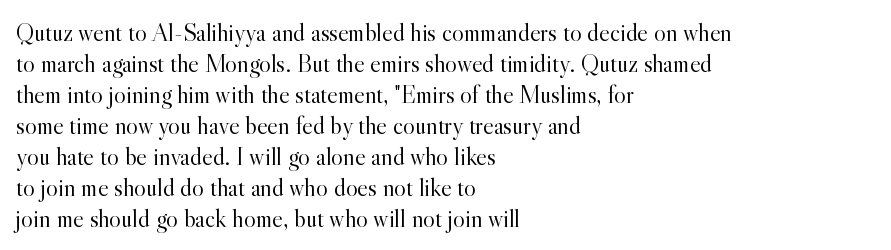
The image shows 25 px text type, upright; set left-aligned, line spacing 1.24x, normal letter spacing, not underlined.
